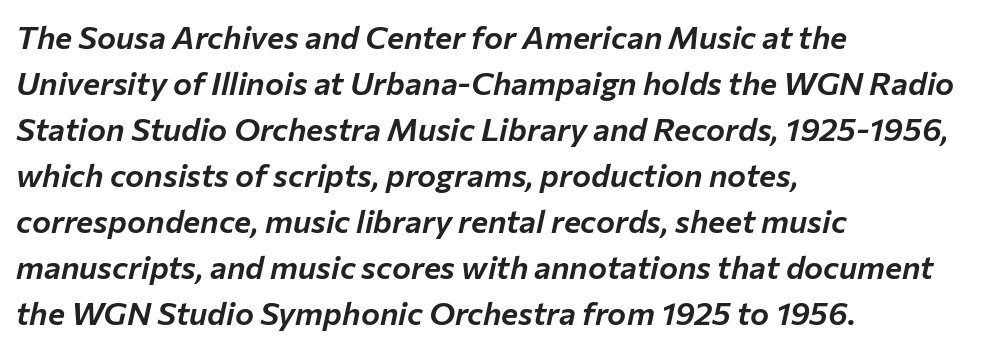
{"italic": "yes", "lean": "right", "slant_degrees": 12, "width": "normal", "stroke_contrast": "low", "x_height": "medium", "monospaced": "no", "underline": "no", "align": "left", "line_spacing": "normal", "line_spacing_ratio": 1.44, "letter_spacing": "normal", "letter_spacing_em": 0.0, "glyph_px": 32}
